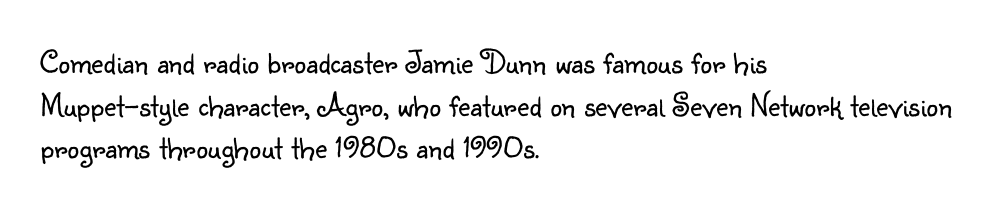
{"serif": "no", "italic": "no", "bold": "no", "weight": "light", "width": "normal", "stroke_contrast": "low", "x_height": "small", "monospaced": "no", "underline": "no", "align": "left", "line_spacing": "normal", "line_spacing_ratio": 1.29, "letter_spacing": "normal", "letter_spacing_em": 0.0, "glyph_px": 33}
